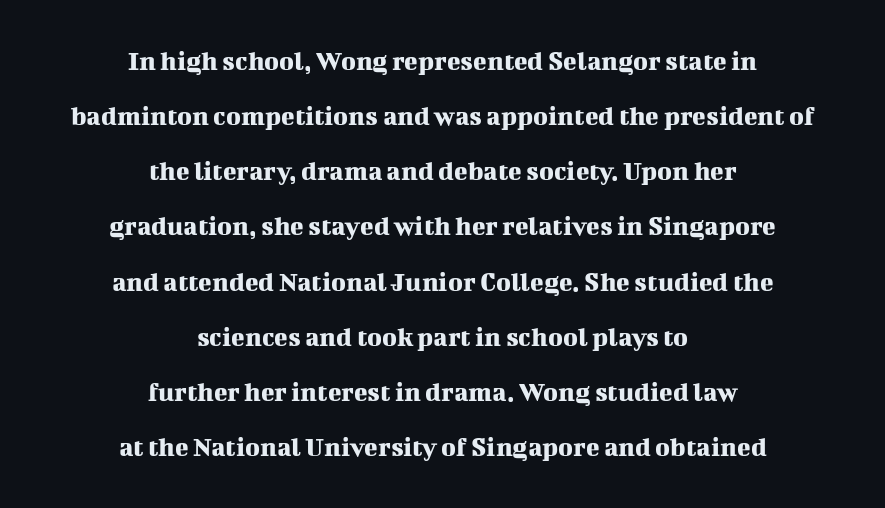
Q: Is the text italic (slanted)? A: No, it is upright.
Q: Is the typeface a serif or a sans-serif typeface? A: Serif.
Q: Is the text underlined? A: No.
Q: How is the paragraph aligned? A: Centered.
Q: Is the spacing between letters normal or unusually wide? A: Normal.
Q: Is the spacing between lines tight, normal or loose? A: Loose.
Q: Width (condensed, normal, or wide)? A: Normal.
Q: Stroke contrast? A: Medium.
Q: x-height? A: Medium.
Q: Monospaced? A: No.
